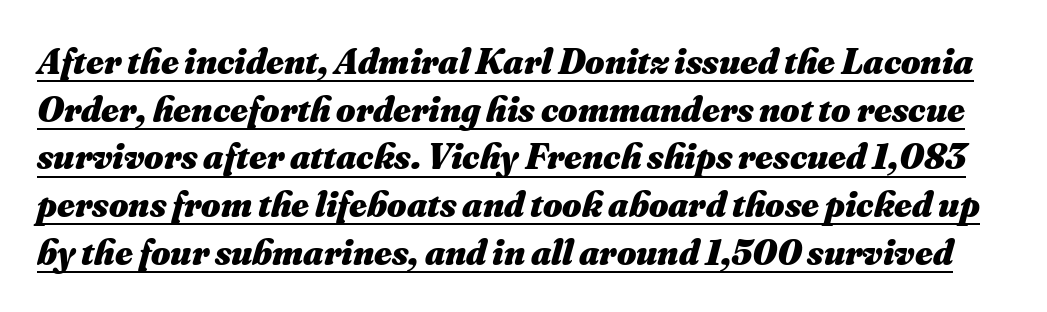
A normal amount of white space separates one row of letters from the next. The string is rendered with underlining switched on. Note the varied advance widths — an 'i' is clearly narrower than an 'm'. This is oblique type, the kind used for emphasis or titles. This sample uses plain, unmodified letter spacing. Plenty of ink on the page — the face is bold.
